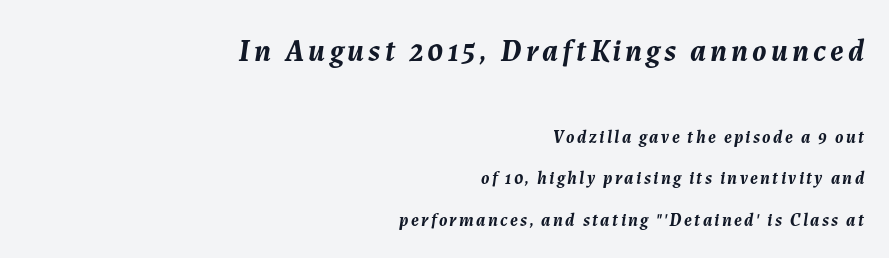
{"italic": "yes", "lean": "right", "slant_degrees": 7, "bold": "yes", "weight": "semibold", "width": "normal", "stroke_contrast": "medium", "x_height": "medium", "monospaced": "no", "underline": "no", "align": "right", "line_spacing": "loose", "line_spacing_ratio": 2.32, "larger_block": "first", "size_ratio": 1.72, "glyph_px": 31}
